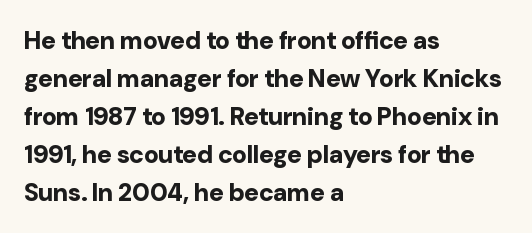
Q: Is the text bold? A: Yes.
Q: Is the text italic (slanted)? A: No, it is upright.
Q: Is the text underlined? A: No.
Q: How is the paragraph aligned? A: Left-aligned.
Q: Is the spacing between letters normal or unusually wide? A: Normal.
Q: Is the spacing between lines tight, normal or loose? A: Normal.
